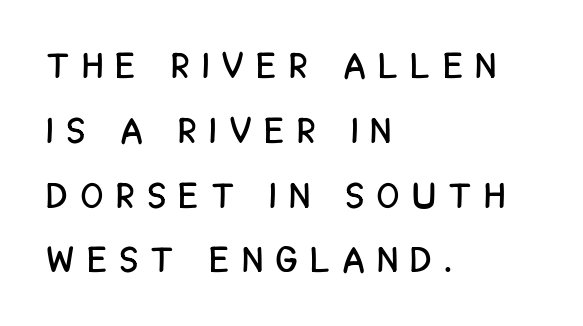
The image shows 36 px condensed sans-serif type, upright; set left-aligned, line spacing 1.8x, unusually wide letter spacing (+0.39 em), not underlined; low stroke contrast and a large x-height.
